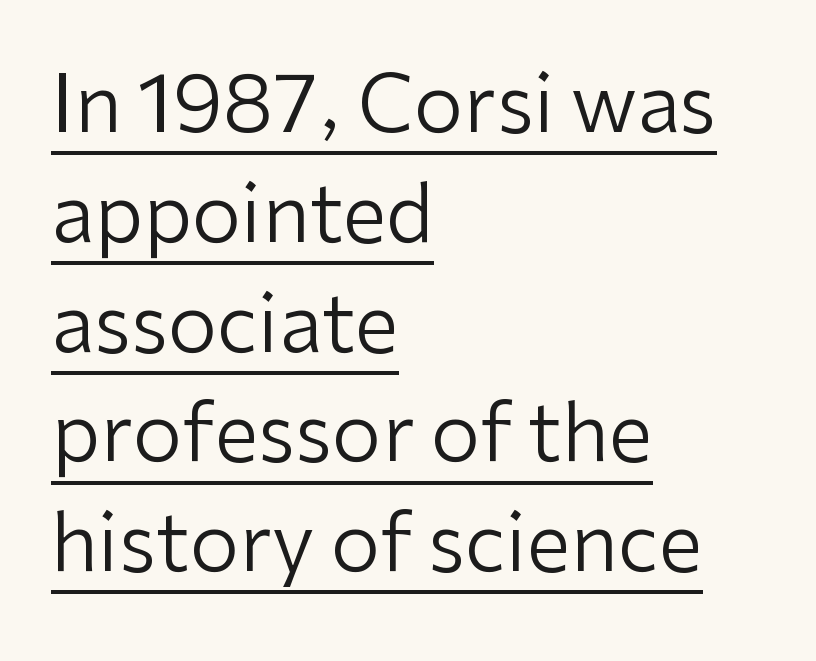
The face used here is proportionally spaced, like ordinary book or web type. Notice how the stems are strictly vertical — no italics here. What's the leading like? Ordinary, nothing unusual. The rendering uses the underline text-decoration. Heft: none added — not bold.
